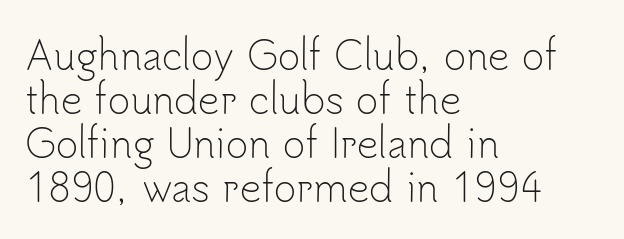
Q: Is the text bold? A: No.
Q: Is the text italic (slanted)? A: No, it is upright.
Q: Is the typeface a serif or a sans-serif typeface? A: Sans-serif.
Q: Is the text underlined? A: No.
Q: How is the paragraph aligned? A: Left-aligned.
Q: Is the spacing between letters normal or unusually wide? A: Normal.
Q: Width (condensed, normal, or wide)? A: Normal.
Q: Stroke contrast? A: Low.
Q: x-height? A: Small.
Q: Monospaced? A: No.
